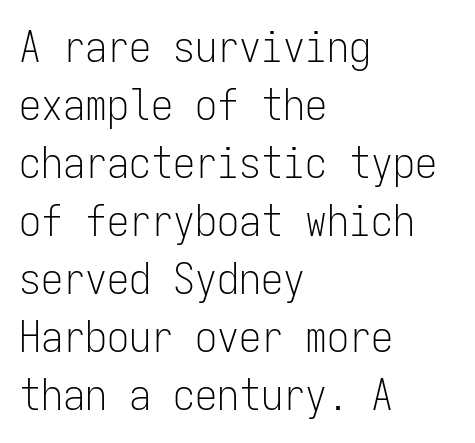
{"serif": "no", "italic": "no", "bold": "no", "weight": "light", "width": "condensed", "stroke_contrast": "low", "x_height": "medium", "monospaced": "yes", "underline": "no", "align": "left", "line_spacing": "normal", "line_spacing_ratio": 1.32, "letter_spacing": "normal", "letter_spacing_em": 0.0, "glyph_px": 44}
